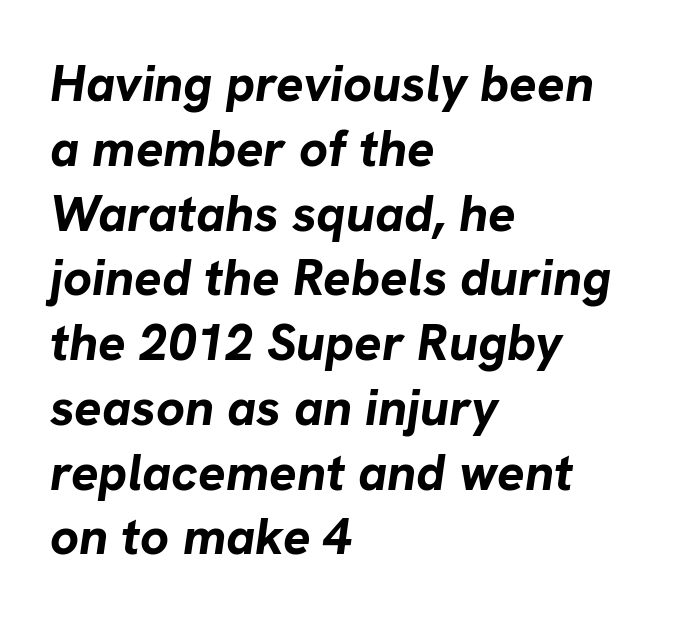
Q: Is the text bold? A: Yes.
Q: Is the text italic (slanted)? A: Yes, it leans right by about 8 degrees.
Q: Is the text underlined? A: No.
Q: How is the paragraph aligned? A: Left-aligned.
Q: Is the spacing between letters normal or unusually wide? A: Normal.
Q: Is the spacing between lines tight, normal or loose? A: Normal.
Q: Width (condensed, normal, or wide)? A: Normal.
Q: Stroke contrast? A: Low.
Q: x-height? A: Medium.
Q: Monospaced? A: No.
